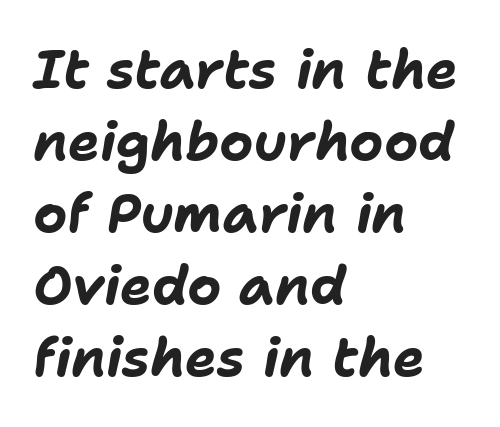
{"italic": "yes", "lean": "right", "slant_degrees": 11, "bold": "yes", "weight": "bold", "width": "normal", "stroke_contrast": "low", "x_height": "medium", "monospaced": "no", "underline": "no", "align": "left", "line_spacing": "normal", "line_spacing_ratio": 1.36, "letter_spacing": "normal", "letter_spacing_em": 0.0, "glyph_px": 53}
